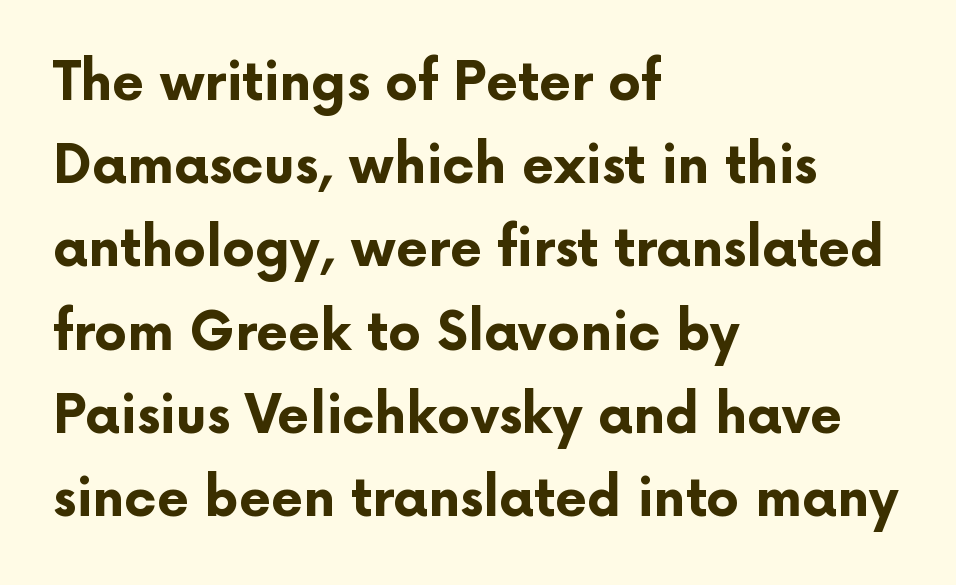
Observe the absence of serifs on each vertical stroke in this sample. The line texture is even and compact thanks to regular tracking. Compared with a centered layout, this one pins lines to the left instead. Successive baselines arrive at the customary interval. The characters look thick and weighty, a clear bold.
